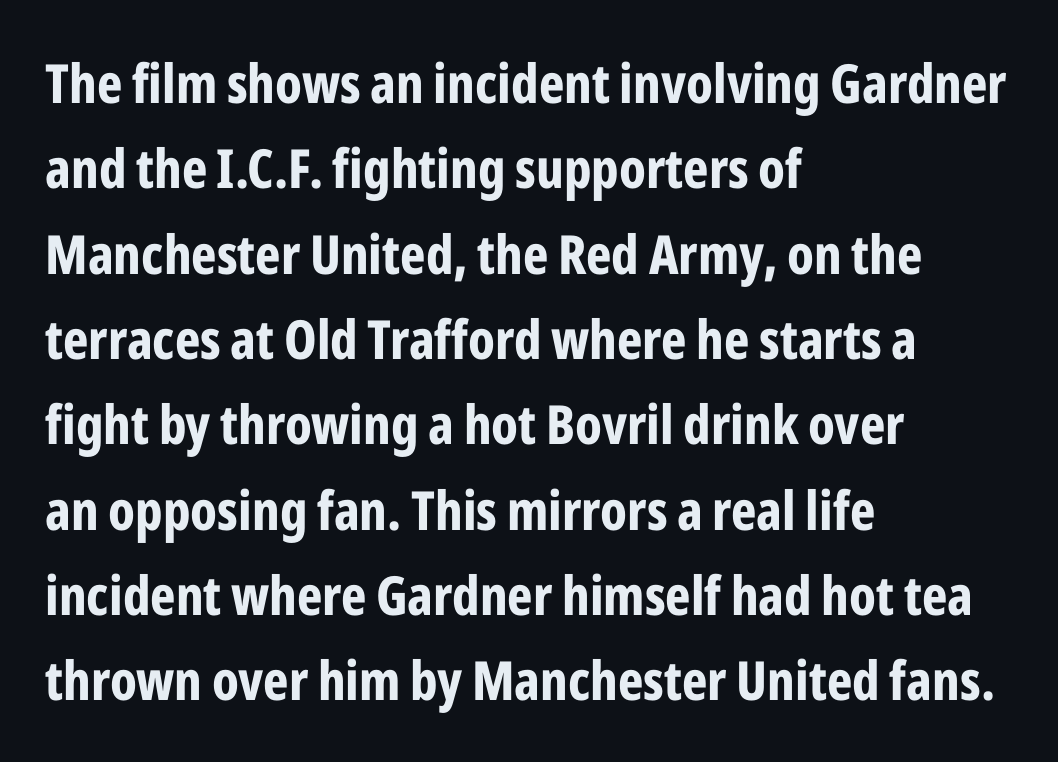
The characters display no serif detailing; their extremities are plain. Nobody touched the tracking dial on this one. The letters advance in unequal steps, a hallmark of proportional type. Alignment: flush left. This sample uses an upright cut, with every glyph sitting square on the baseline. Summary of vertical rhythm: regular, with standard interline spacing.
